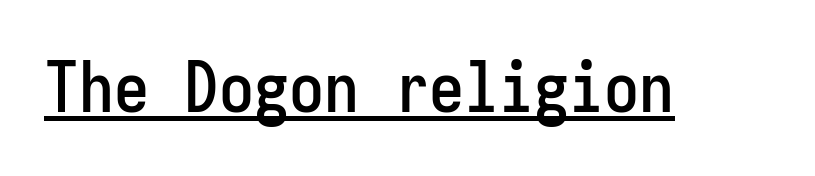
The image shows 70 px condensed sans-serif type, upright, monospaced; set normal letter spacing, underlined; low stroke contrast and a medium x-height.
